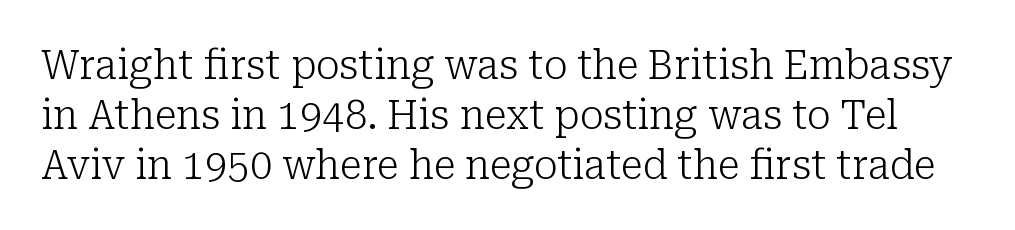
The rows are spaced the way most documents space them. A typesetter would call this zero additional tracking. Vertical strokes here are truly vertical. The passage shown is typed in a proportional face where columns would drift. Letters rest on an invisible, unmarked baseline. The font is comparable to plain body text, perhaps lighter.
